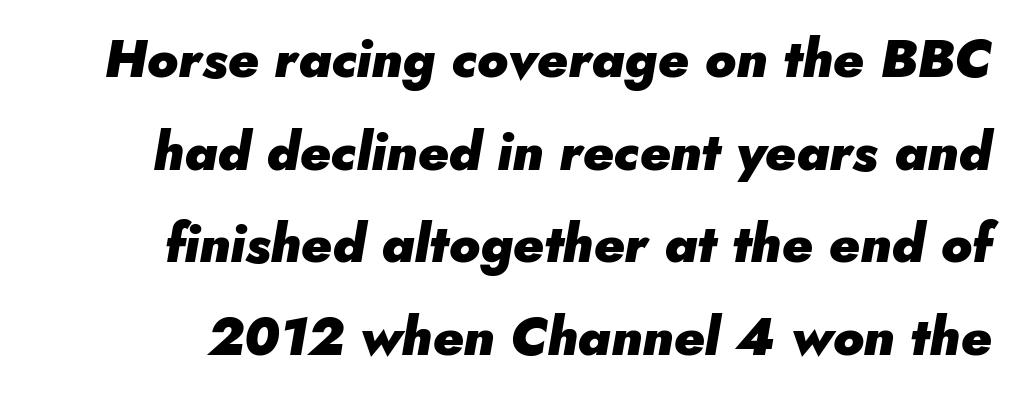
{"italic": "yes", "lean": "right", "slant_degrees": 5, "bold": "yes", "weight": "heavy", "width": "normal", "stroke_contrast": "low", "x_height": "small", "monospaced": "no", "underline": "no", "line_spacing_ratio": 1.75, "letter_spacing": "normal", "letter_spacing_em": 0.0, "glyph_px": 53}
